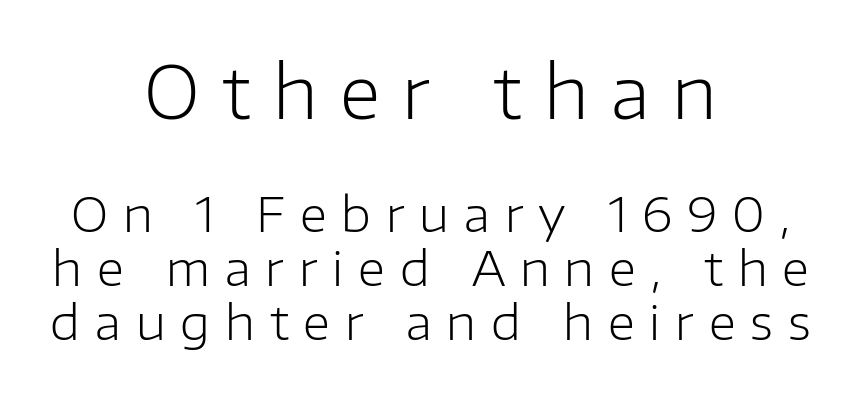
The image shows 72 px light sans-serif type, upright; set centered, tight line spacing (1.12x), unusually wide letter spacing (+0.31 em), not underlined; the first (top) block is 1.5x larger; low stroke contrast and a medium x-height.
